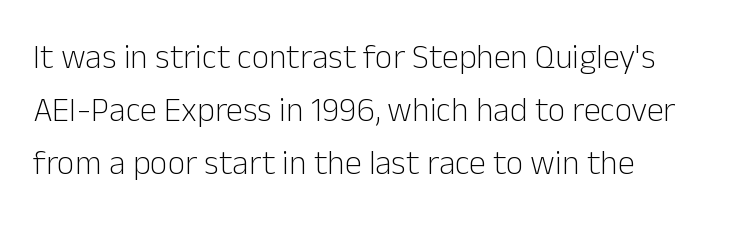
{"serif": "no", "italic": "no", "bold": "no", "weight": "light", "width": "normal", "stroke_contrast": "low", "x_height": "medium", "monospaced": "no", "underline": "no", "line_spacing": "normal", "line_spacing_ratio": 1.56, "letter_spacing": "normal", "letter_spacing_em": 0.0, "glyph_px": 34}
